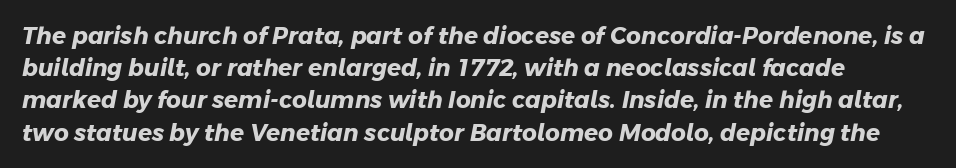
{"bold": "yes", "underline": "no", "line_spacing": "normal", "line_spacing_ratio": 1.4, "letter_spacing": "normal", "letter_spacing_em": 0.0, "glyph_px": 23}
